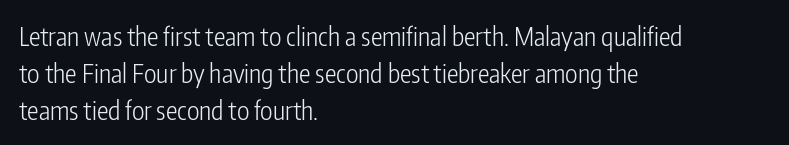
The image shows 26 px text type, upright; set left-aligned, normal line spacing (1.42x), normal letter spacing, not underlined.
